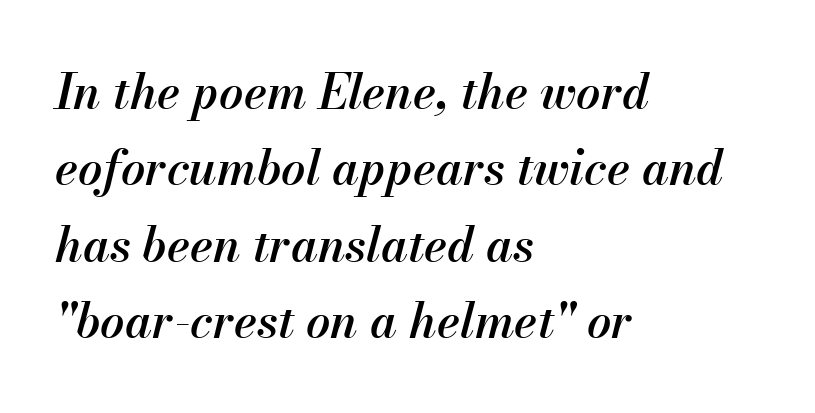
The rendering anchors every line to the left-hand side. Is there much room between lines? A standard amount, neither cramped nor airy. Clear beneath every line of the passage. What stands out about the letter spacing? Nothing — it is the standard amount.
